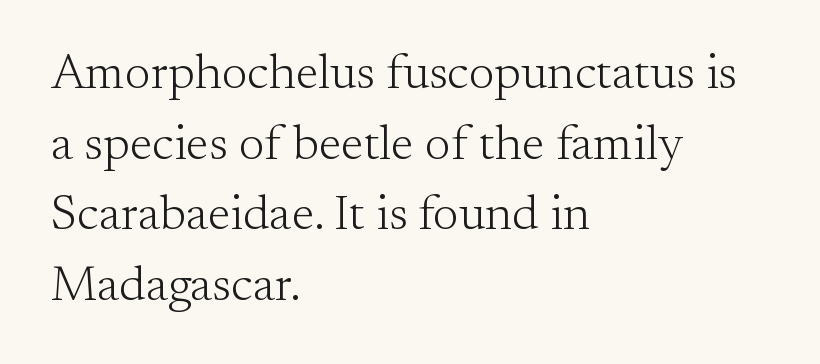
The image shows 49 px light serif type, upright; set left-aligned, normal line spacing (1.44x), normal letter spacing, not underlined; medium stroke contrast and a small x-height.
